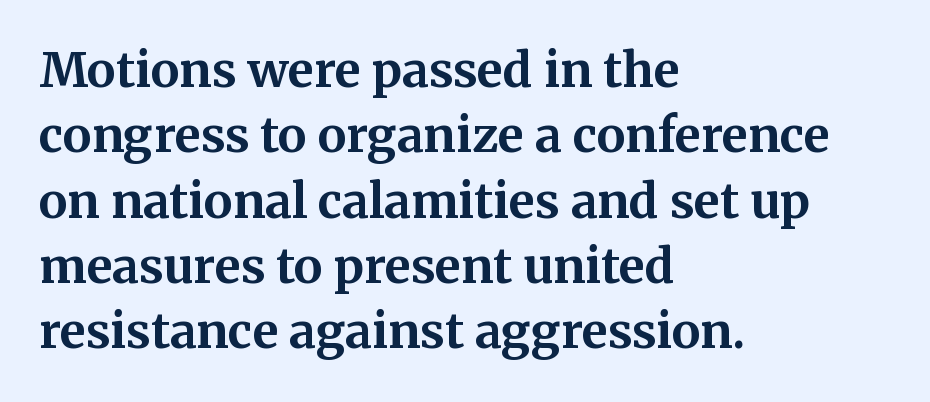
This sample keeps an unexceptional amount of space between lines. Classification — serif. The axis of the letterforms is exactly vertical. All the whitespace from short lines collects on the right. Here the glyphs are tracked normally, forming tight word shapes.
